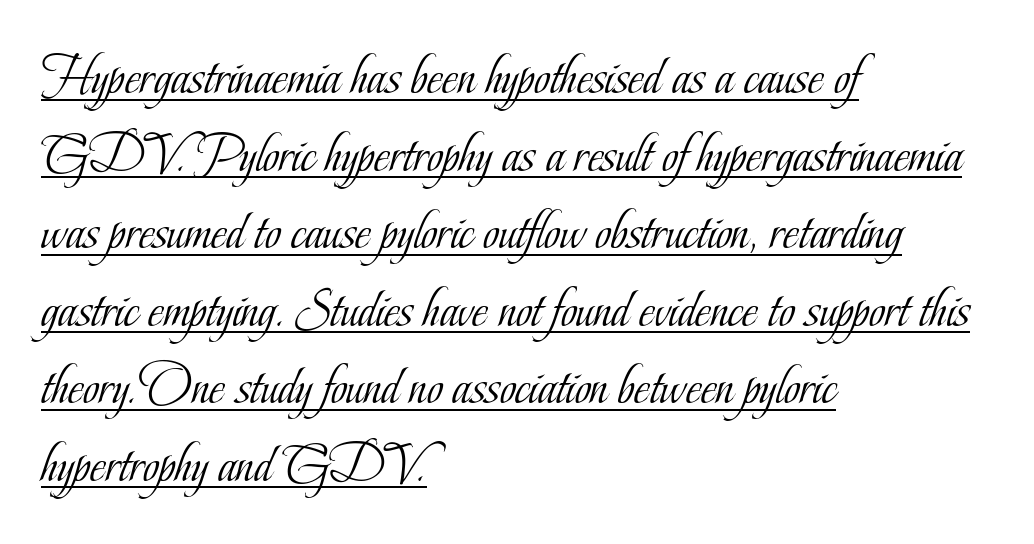
This rendering employs a face with finishing strokes, i.e., a serif. Stroke thickness stays within the range of a standard reading face or lighter. Tracking here is standard; glyphs follow each other at the usual distance. The face used here appears with an underline applied. All the whitespace from short lines collects on the right.
